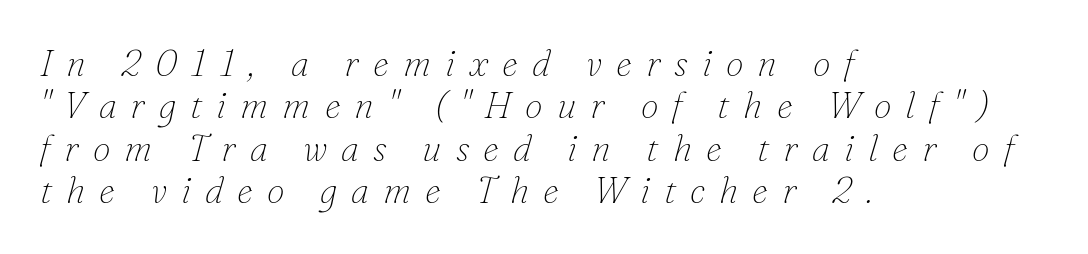
{"serif": "yes", "italic": "yes", "lean": "right", "slant_degrees": 16, "bold": "no", "weight": "thin", "width": "normal", "stroke_contrast": "low", "x_height": "small", "monospaced": "no", "underline": "no", "align": "left", "line_spacing_ratio": 1.18, "letter_spacing": "wide", "letter_spacing_em": 0.39, "glyph_px": 36}
